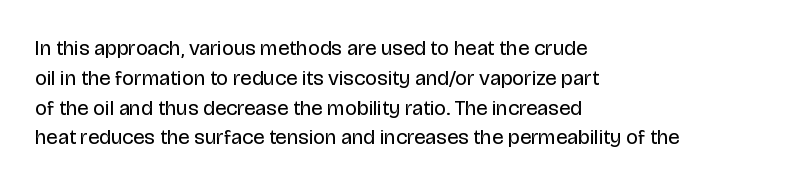
Q: Is the text bold? A: No.
Q: Is the text italic (slanted)? A: No, it is upright.
Q: Is the text underlined? A: No.
Q: How is the paragraph aligned? A: Left-aligned.
Q: Is the spacing between letters normal or unusually wide? A: Normal.
Q: Is the spacing between lines tight, normal or loose? A: Normal.
